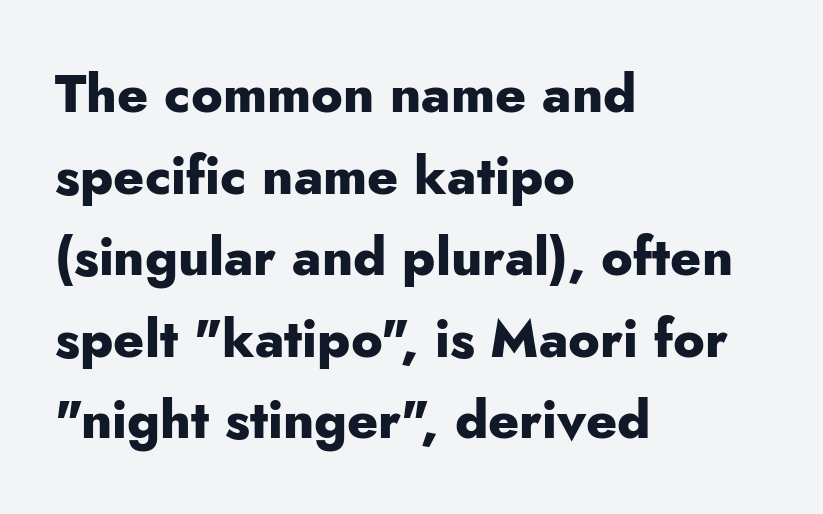
{"serif": "no", "italic": "no", "bold": "yes", "weight": "heavy", "width": "normal", "stroke_contrast": "low", "x_height": "small", "monospaced": "no", "underline": "no", "align": "left", "line_spacing": "normal", "line_spacing_ratio": 1.54, "letter_spacing": "normal", "letter_spacing_em": 0.0, "glyph_px": 53}
